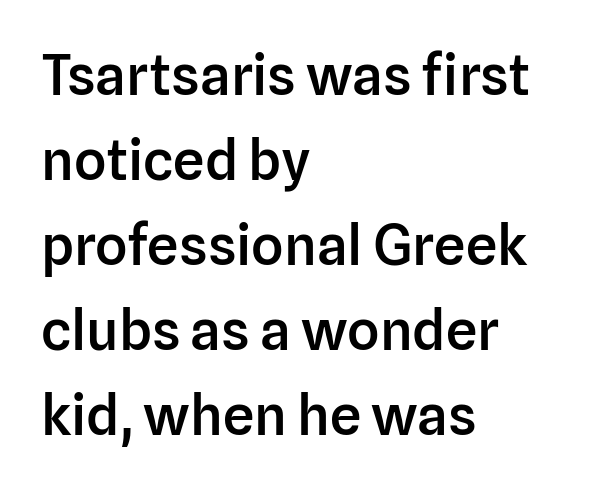
The image shows 56 px semibold sans-serif type, upright; set left-aligned, normal line spacing (1.52x), normal letter spacing, not underlined; low stroke contrast and a medium x-height.
